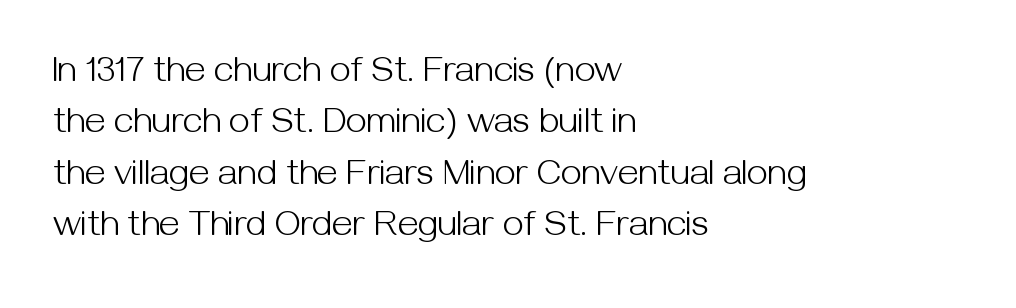
Q: Is the text bold? A: No.
Q: Is the text italic (slanted)? A: No, it is upright.
Q: Is the typeface a serif or a sans-serif typeface? A: Sans-serif.
Q: Is the text underlined? A: No.
Q: How is the paragraph aligned? A: Left-aligned.
Q: Is the spacing between letters normal or unusually wide? A: Normal.
Q: Is the spacing between lines tight, normal or loose? A: Normal.
Q: Width (condensed, normal, or wide)? A: Normal.
Q: Stroke contrast? A: Medium.
Q: x-height? A: Medium.
Q: Monospaced? A: No.
